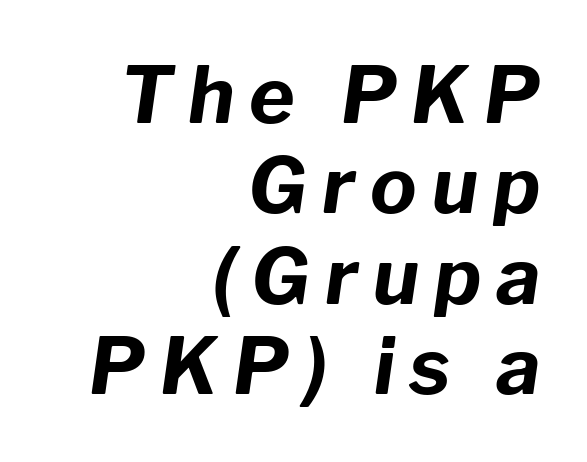
{"italic": "yes", "lean": "right", "slant_degrees": 8, "bold": "yes", "weight": "bold", "width": "normal", "stroke_contrast": "low", "x_height": "medium", "monospaced": "no", "underline": "no", "align": "right", "line_spacing_ratio": 1.16, "glyph_px": 78}
